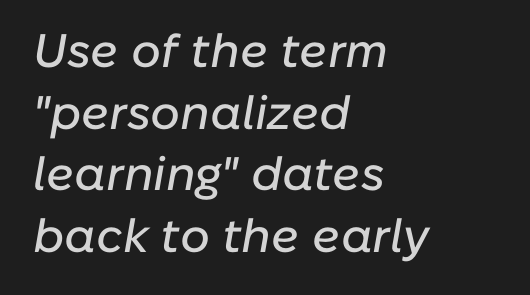
{"italic": "yes", "lean": "right", "slant_degrees": 10, "width": "normal", "stroke_contrast": "low", "x_height": "medium", "monospaced": "no", "underline": "no", "align": "left", "line_spacing": "normal", "line_spacing_ratio": 1.31, "letter_spacing": "normal", "letter_spacing_em": 0.0, "glyph_px": 47}
